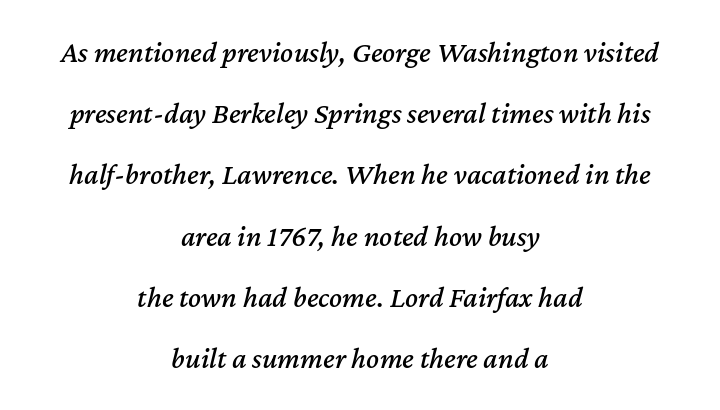
{"italic": "yes", "lean": "right", "slant_degrees": 12, "width": "normal", "stroke_contrast": "medium", "x_height": "medium", "monospaced": "no", "underline": "no", "align": "center", "line_spacing": "loose", "line_spacing_ratio": 2.04, "letter_spacing": "normal", "letter_spacing_em": 0.0, "glyph_px": 30}
